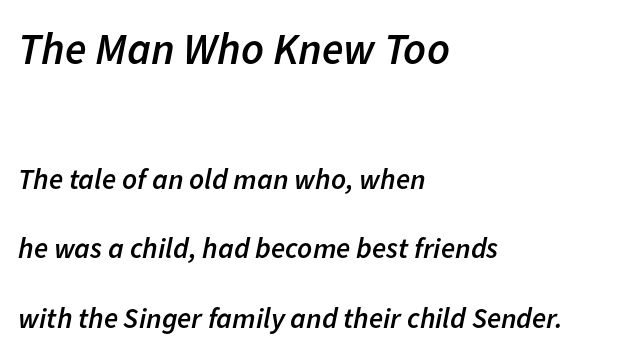
Type without underlining. The composition opens big and finishes small. Spacing verdict: proportional, widths tailored to each character. A fair bit of extra ink — the face is semibold, not bold. The face used here has a pronounced slope to its letters.
